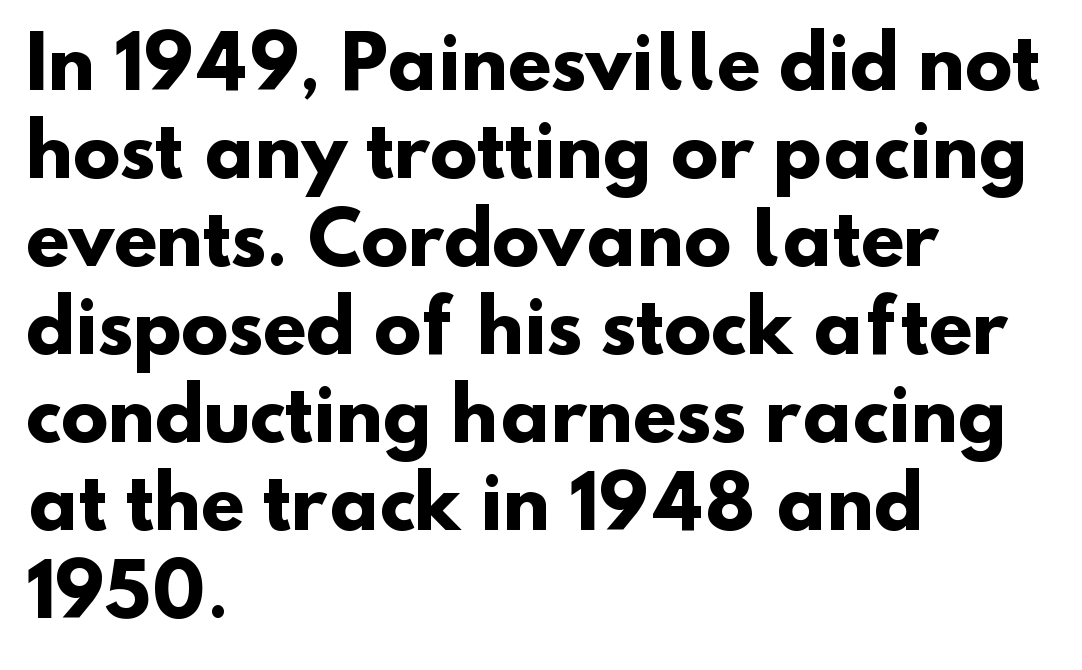
{"serif": "no", "bold": "yes", "weight": "heavy", "width": "normal", "stroke_contrast": "low", "x_height": "small", "monospaced": "no", "underline": "no", "align": "left", "line_spacing_ratio": 1.24, "letter_spacing": "normal", "letter_spacing_em": 0.0, "glyph_px": 71}
